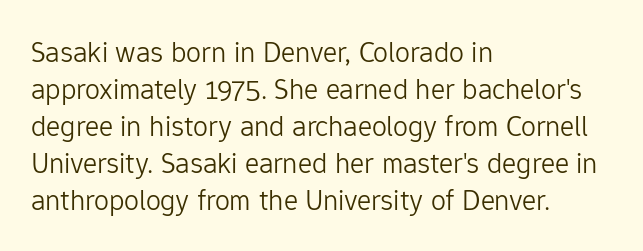
The image shows 30 px light sans-serif type, upright; set left-aligned, line spacing 1.23x, normal letter spacing, not underlined; low stroke contrast and a medium x-height.
